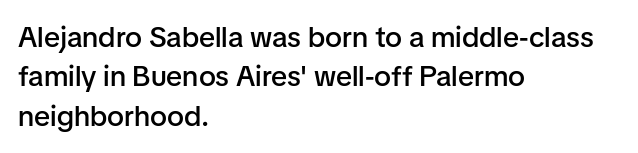
The setting favours the left margin, as ordinary paragraphs usually do. Reading down the column, the eye jumps a familiar distance to each next line. Regarding serifs, this sample does without them. This rendering features lettering with no underline. Heft: intermediate — a semibold.
